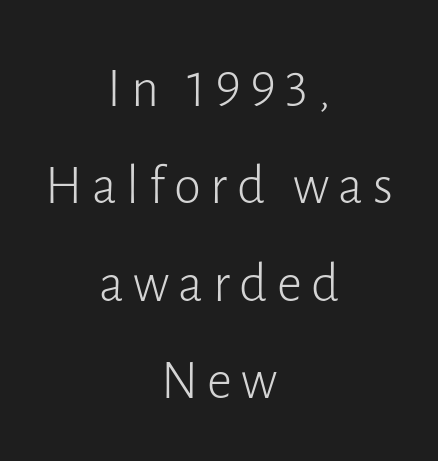
{"serif": "no", "italic": "no", "bold": "no", "weight": "light", "width": "normal", "stroke_contrast": "low", "x_height": "medium", "monospaced": "no", "underline": "no", "align": "center", "line_spacing_ratio": 1.77, "glyph_px": 55}
